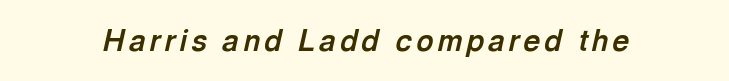
Clear beneath every line of the passage. The passage shown is typed in a proportional face where columns would drift. Every letter is thick-stroked: bold, no question. The lettering tilts uniformly, giving the passage an italic look.
